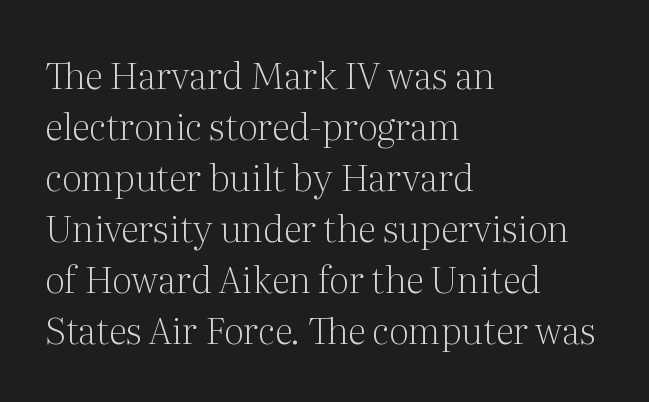
The image shows 37 px light serif type, upright; set left-aligned, normal line spacing (1.38x), normal letter spacing, not underlined; medium stroke contrast and a medium x-height.
